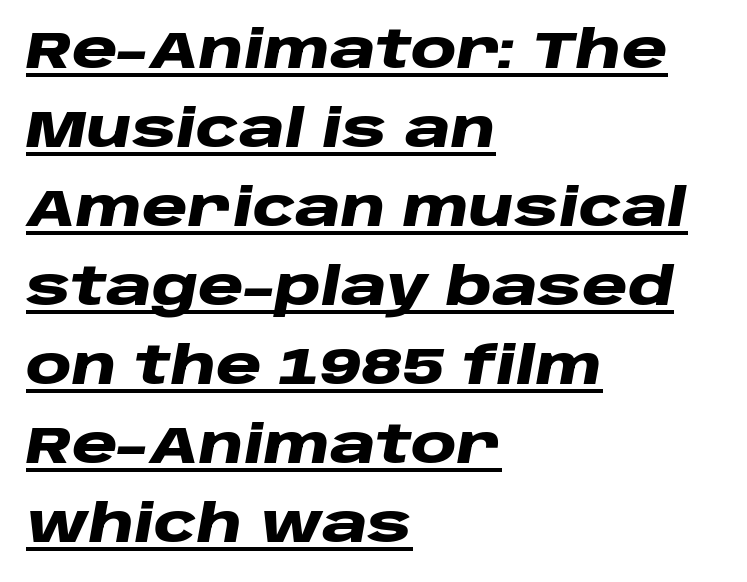
Q: Is the text bold? A: Yes.
Q: Is the text italic (slanted)? A: Yes, it leans right by about 10 degrees.
Q: Is the text underlined? A: Yes.
Q: How is the paragraph aligned? A: Left-aligned.
Q: Is the spacing between letters normal or unusually wide? A: Normal.
Q: Is the spacing between lines tight, normal or loose? A: Normal.
Q: Width (condensed, normal, or wide)? A: Wide.
Q: Stroke contrast? A: Low.
Q: x-height? A: Large.
Q: Monospaced? A: No.
